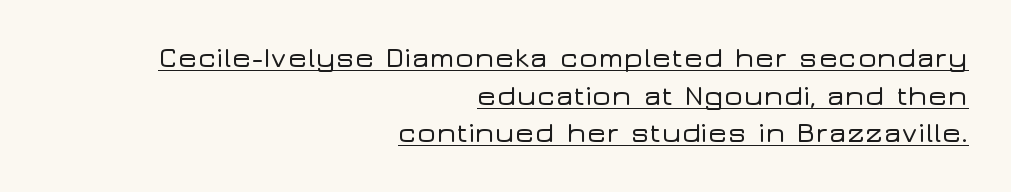
Spacing verdict: proportional, widths tailored to each character. There is no visible air inserted between adjacent glyphs. Regular leading. If you drew a line through each stem, it would be perfectly vertical. The letters carry no serifs — their stems end cleanly without finishing strokes. Line ends are locked; line starts wander.
